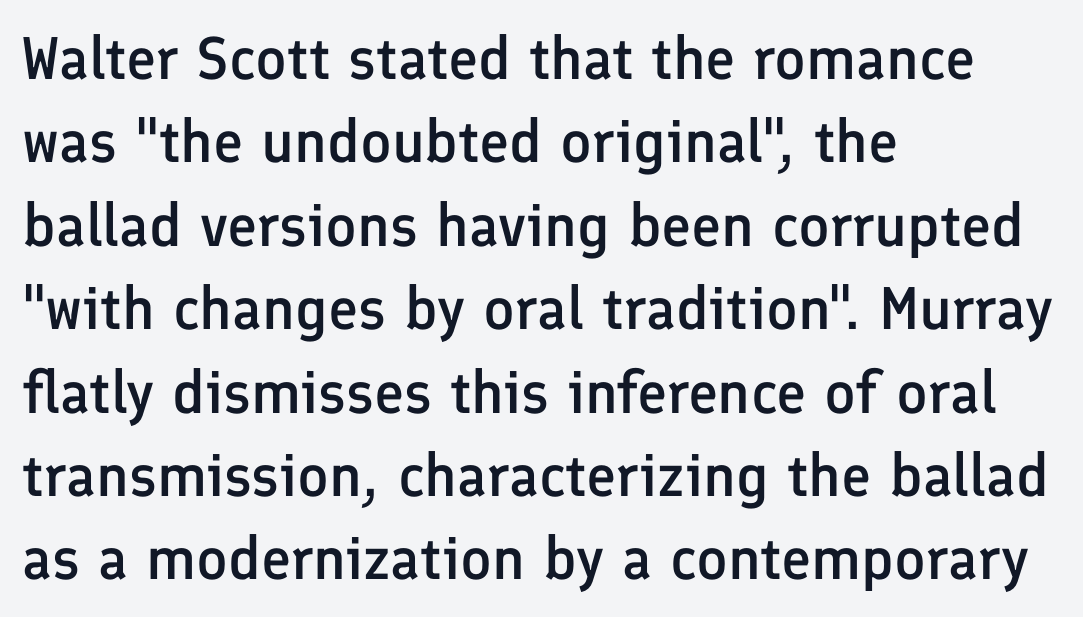
{"serif": "no", "italic": "no", "bold": "semi", "weight": "semibold", "width": "normal", "stroke_contrast": "low", "x_height": "medium", "monospaced": "no", "underline": "no", "align": "left", "line_spacing": "normal", "line_spacing_ratio": 1.39, "letter_spacing": "normal", "letter_spacing_em": 0.0, "glyph_px": 60}
